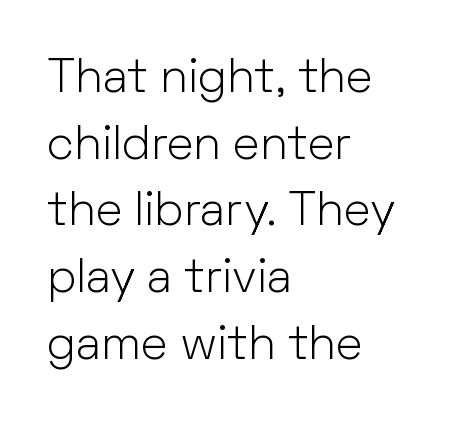
Q: Is the text bold? A: No.
Q: Is the text italic (slanted)? A: No, it is upright.
Q: Is the typeface a serif or a sans-serif typeface? A: Sans-serif.
Q: Is the text underlined? A: No.
Q: How is the paragraph aligned? A: Left-aligned.
Q: Is the spacing between letters normal or unusually wide? A: Normal.
Q: Is the spacing between lines tight, normal or loose? A: Normal.
Q: Width (condensed, normal, or wide)? A: Normal.
Q: Stroke contrast? A: Low.
Q: x-height? A: Medium.
Q: Monospaced? A: No.
